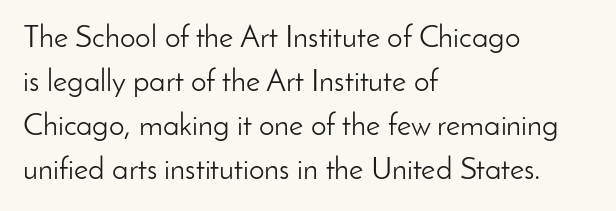
{"serif": "no", "italic": "no", "bold": "no", "weight": "light", "width": "normal", "stroke_contrast": "low", "x_height": "small", "monospaced": "no", "underline": "no", "align": "left", "line_spacing": "normal", "line_spacing_ratio": 1.42, "letter_spacing": "normal", "letter_spacing_em": 0.0, "glyph_px": 31}
